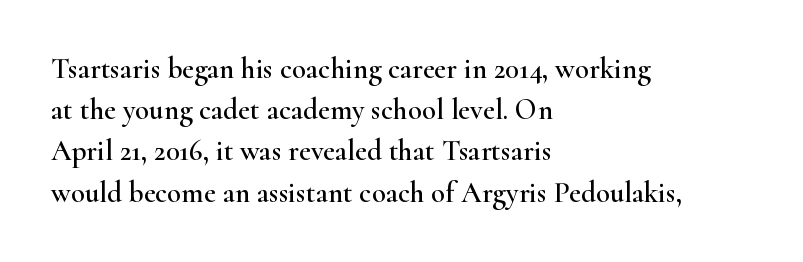
Q: Is the text italic (slanted)? A: No, it is upright.
Q: Is the typeface a serif or a sans-serif typeface? A: Serif.
Q: Is the text underlined? A: No.
Q: How is the paragraph aligned? A: Left-aligned.
Q: Is the spacing between letters normal or unusually wide? A: Normal.
Q: Is the spacing between lines tight, normal or loose? A: Normal.
Q: Width (condensed, normal, or wide)? A: Wide.
Q: Stroke contrast? A: High.
Q: x-height? A: Small.
Q: Monospaced? A: No.
